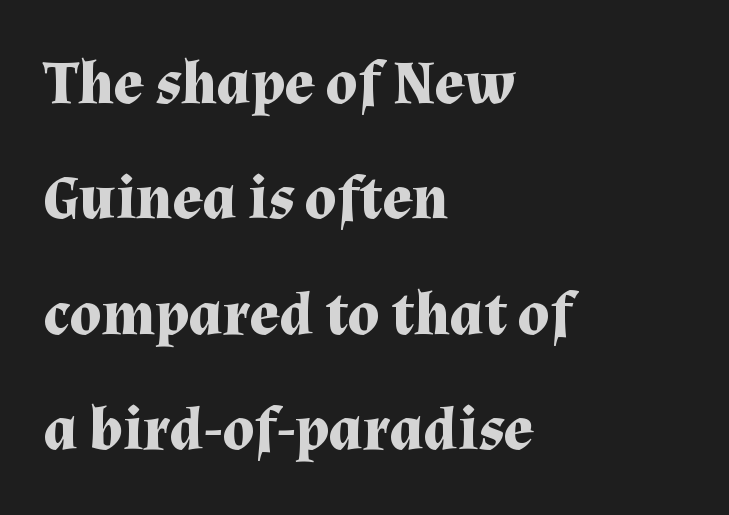
{"serif": "yes", "italic": "no", "bold": "yes", "weight": "bold", "width": "normal", "stroke_contrast": "medium", "x_height": "medium", "monospaced": "no", "underline": "no", "align": "left", "line_spacing_ratio": 1.86, "letter_spacing": "normal", "letter_spacing_em": 0.0, "glyph_px": 62}
